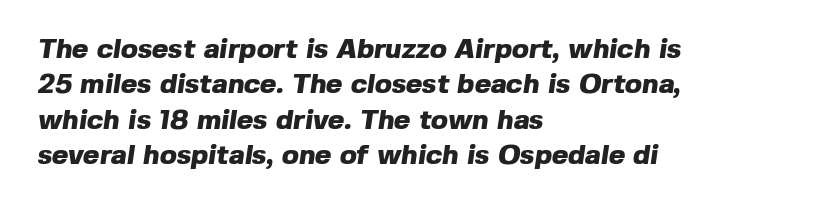
{"serif": "no", "bold": "yes", "weight": "heavy", "width": "normal", "x_height": "medium", "monospaced": "no", "underline": "no", "align": "left", "line_spacing": "normal", "line_spacing_ratio": 1.26, "letter_spacing": "normal", "letter_spacing_em": 0.0, "glyph_px": 28}
